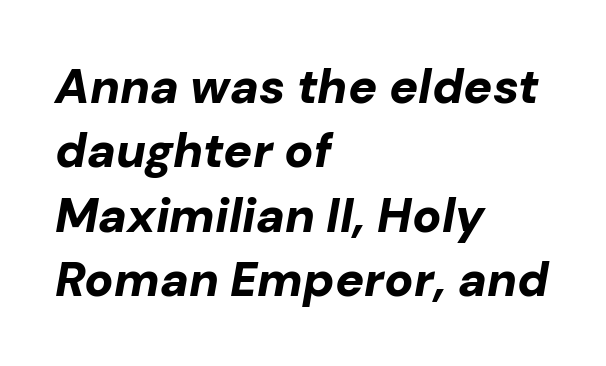
Q: Is the text bold? A: Yes.
Q: Is the text italic (slanted)? A: Yes, it leans right by about 10 degrees.
Q: Is the text underlined? A: No.
Q: How is the paragraph aligned? A: Left-aligned.
Q: Is the spacing between letters normal or unusually wide? A: Normal.
Q: Is the spacing between lines tight, normal or loose? A: Normal.
Q: Width (condensed, normal, or wide)? A: Normal.
Q: Stroke contrast? A: Low.
Q: x-height? A: Medium.
Q: Monospaced? A: No.
